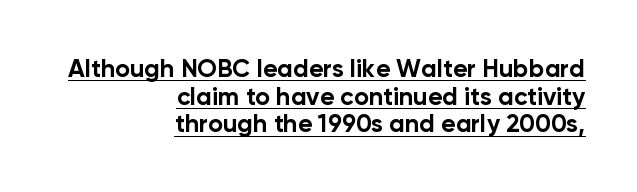
{"italic": "no", "bold": "yes", "underline": "yes", "align": "right", "line_spacing": "tight", "line_spacing_ratio": 1.11, "letter_spacing": "normal", "letter_spacing_em": 0.0, "glyph_px": 25}
